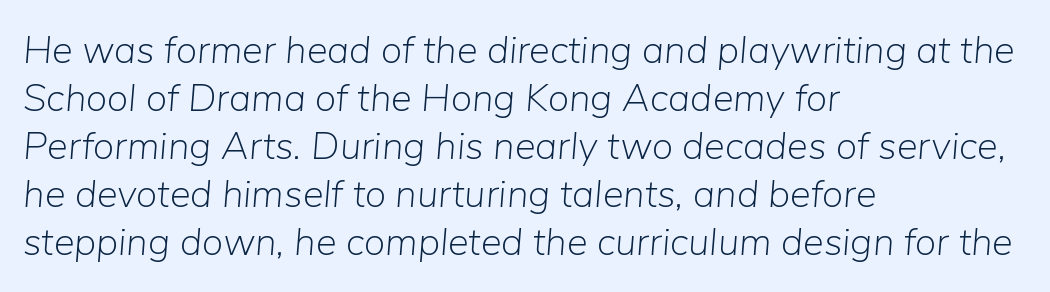
The image shows 39 px light type, italic (leaning right); set left-aligned, line spacing 1.23x, normal letter spacing, not underlined; low stroke contrast and a medium x-height.
